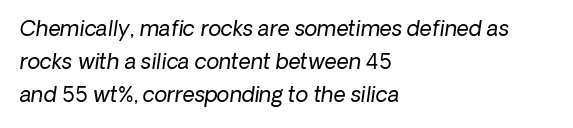
The image shows 21 px text type, italic (leaning right); set left-aligned, normal line spacing (1.57x), normal letter spacing, not underlined.
